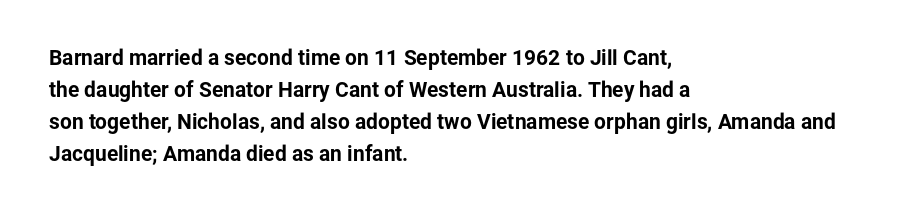
The type sits square on the baseline with zero lean. Summary of weight: heavy, a full bold. Interline gaps are of average width in this sample. The type is set solid horizontally, with unmodified tracking. Underline: absent.
